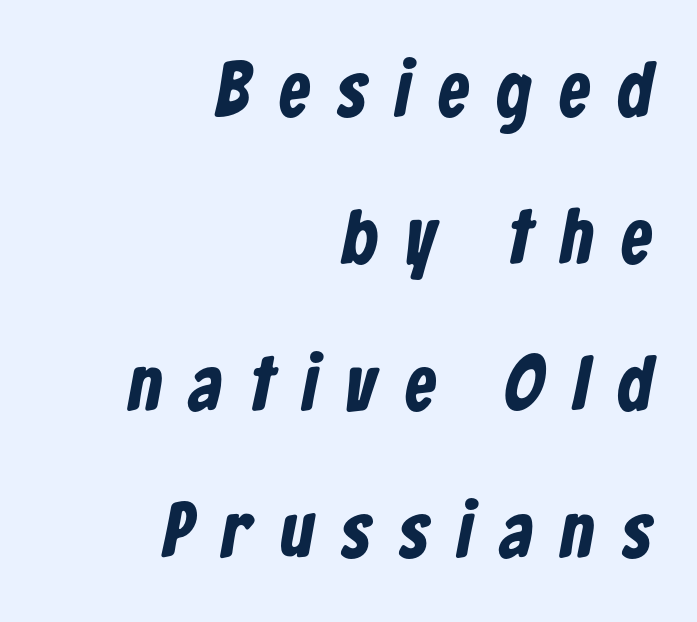
The image shows 77 px bold, condensed sans-serif type; set right-aligned, loose line spacing (1.91x), unusually wide letter spacing (+0.37 em), not underlined; low stroke contrast and a medium x-height.
